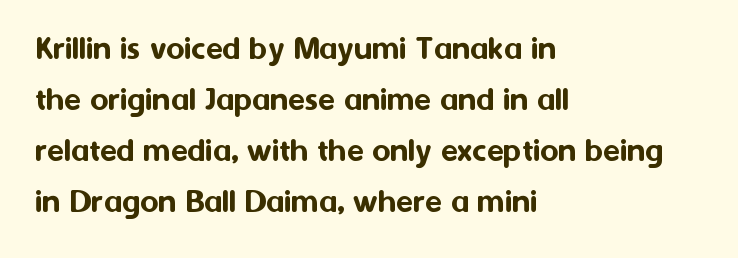
Q: Is the text italic (slanted)? A: No, it is upright.
Q: Is the typeface a serif or a sans-serif typeface? A: Sans-serif.
Q: Is the text underlined? A: No.
Q: How is the paragraph aligned? A: Left-aligned.
Q: Is the spacing between letters normal or unusually wide? A: Normal.
Q: Is the spacing between lines tight, normal or loose? A: Normal.
Q: Width (condensed, normal, or wide)? A: Normal.
Q: Stroke contrast? A: Medium.
Q: x-height? A: Medium.
Q: Monospaced? A: No.
